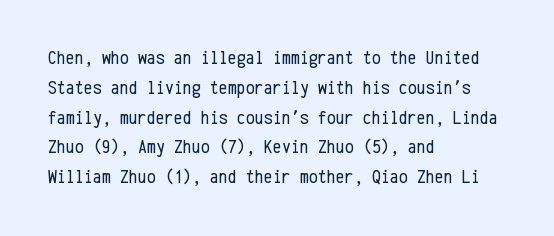
Q: Is the text bold? A: No.
Q: Is the text italic (slanted)? A: No, it is upright.
Q: Is the text underlined? A: No.
Q: How is the paragraph aligned? A: Left-aligned.
Q: Is the spacing between letters normal or unusually wide? A: Normal.
Q: Is the spacing between lines tight, normal or loose? A: Normal.
